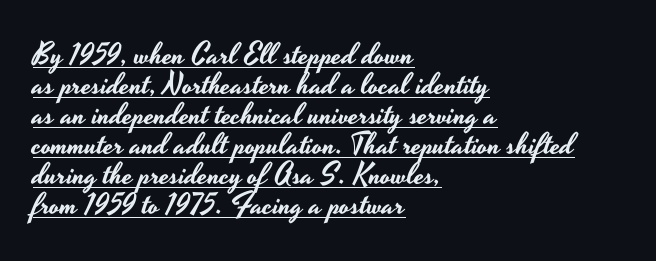
The image shows 30 px wide sans-serif type; set left-aligned, tight line spacing (1.0x), normal letter spacing, underlined; low stroke contrast and a small x-height.
